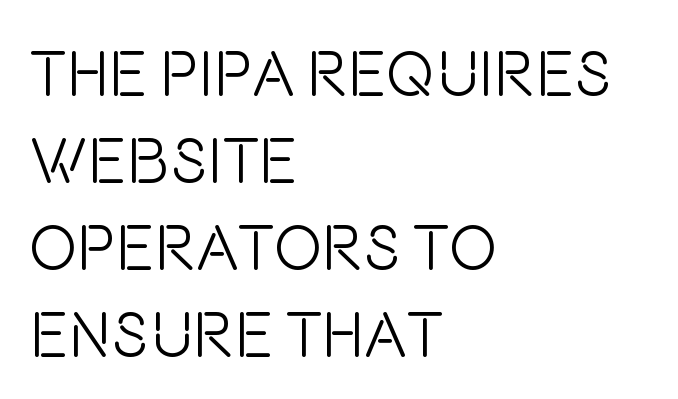
{"serif": "no", "italic": "no", "bold": "no", "weight": "light", "width": "condensed", "stroke_contrast": "low", "x_height": "large", "monospaced": "no", "underline": "no", "align": "left", "line_spacing": "normal", "line_spacing_ratio": 1.36, "letter_spacing": "normal", "letter_spacing_em": 0.0, "glyph_px": 64}
